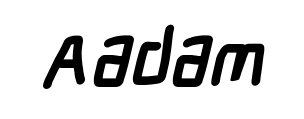
The image shows 75 px semibold, condensed sans-serif type; set normal letter spacing, not underlined; low stroke contrast and a medium x-height.
